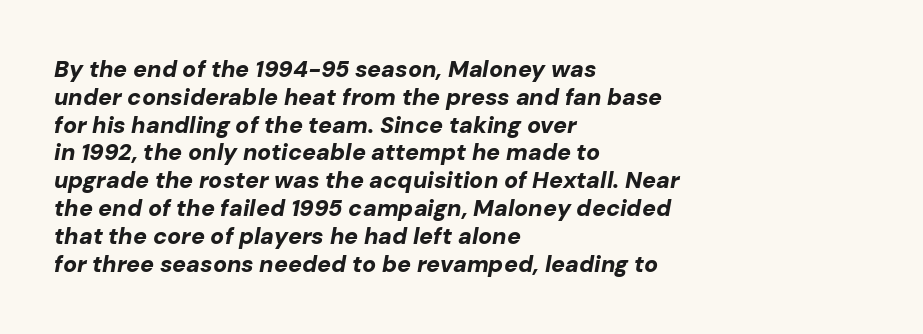
{"italic": "yes", "lean": "right", "slant_degrees": 10, "bold": "yes", "underline": "no", "align": "left", "line_spacing_ratio": 1.21, "letter_spacing": "normal", "letter_spacing_em": 0.0, "glyph_px": 23}
